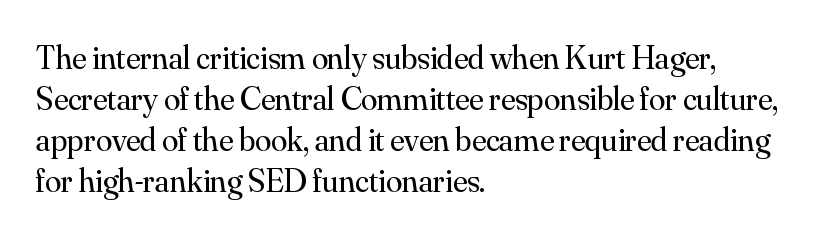
The image shows 33 px regular-weight serif type, upright; set left-aligned, line spacing 1.24x, normal letter spacing, not underlined; medium stroke contrast and a small x-height.
